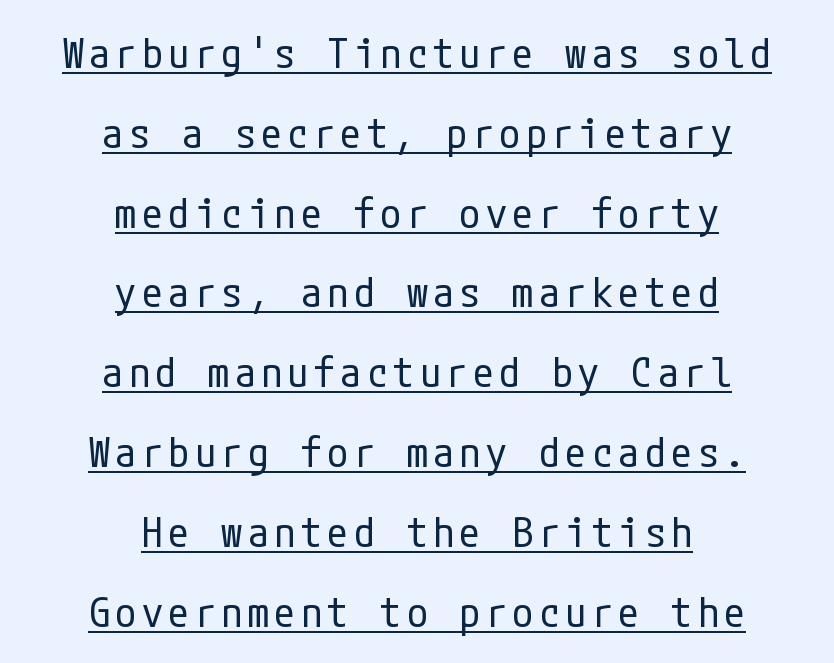
Q: Is the text bold? A: No.
Q: Is the text italic (slanted)? A: No, it is upright.
Q: Is the typeface a serif or a sans-serif typeface? A: Sans-serif.
Q: Is the text underlined? A: Yes.
Q: How is the paragraph aligned? A: Centered.
Q: Is the spacing between lines tight, normal or loose? A: Loose.
Q: Width (condensed, normal, or wide)? A: Condensed.
Q: Stroke contrast? A: Low.
Q: x-height? A: Medium.
